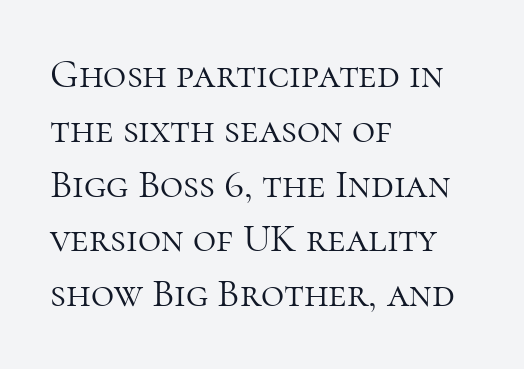
Q: Is the text bold? A: No.
Q: Is the text italic (slanted)? A: No, it is upright.
Q: Is the typeface a serif or a sans-serif typeface? A: Serif.
Q: Is the text underlined? A: No.
Q: How is the paragraph aligned? A: Left-aligned.
Q: Is the spacing between letters normal or unusually wide? A: Normal.
Q: Is the spacing between lines tight, normal or loose? A: Normal.
Q: Width (condensed, normal, or wide)? A: Normal.
Q: Stroke contrast? A: High.
Q: x-height? A: Medium.
Q: Monospaced? A: No.
